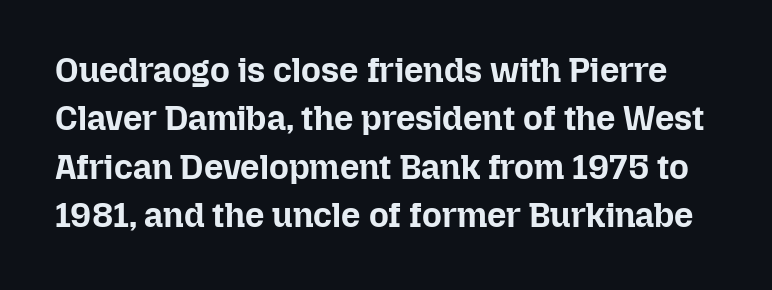
{"italic": "no", "bold": "yes", "weight": "bold", "width": "normal", "stroke_contrast": "low", "x_height": "medium", "monospaced": "no", "underline": "no", "line_spacing": "normal", "line_spacing_ratio": 1.42, "letter_spacing": "normal", "letter_spacing_em": 0.0, "glyph_px": 34}
